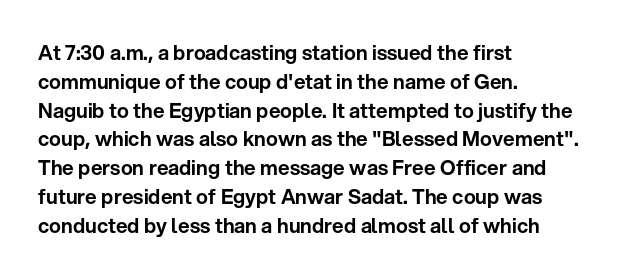
The image shows 20 px text type, upright; set left-aligned, normal line spacing (1.44x), normal letter spacing, not underlined.
